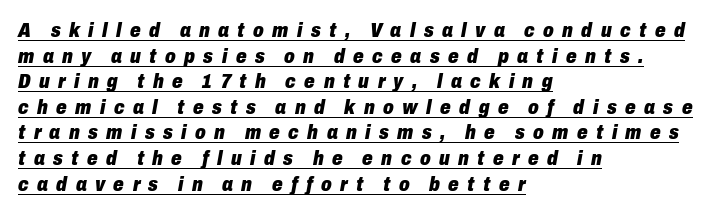
The image shows 21 px bold type, italic (leaning right); set left-aligned, line spacing 1.22x, unusually wide letter spacing (+0.4 em), underlined.
